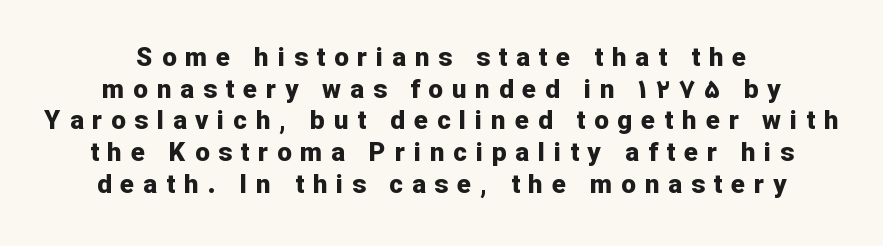
Typesetter's note: full bold, strokes at maximum text heaviness. Each row of text sits above clean, open space. Does the copy run flush right? No — it is centered line by line. The horizontal fit of the characters is loose and conspicuously gappy. Posture: straight, roman, zero tilt.
